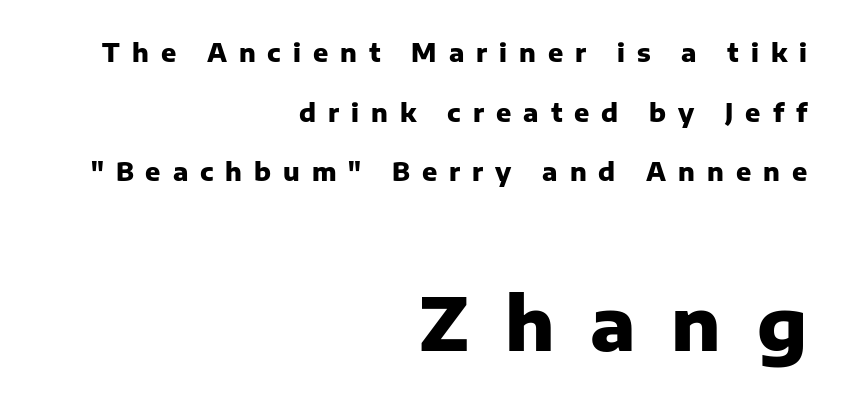
Q: Is the text bold? A: Yes.
Q: Is the text italic (slanted)? A: No, it is upright.
Q: Is the typeface a serif or a sans-serif typeface? A: Sans-serif.
Q: Is the text underlined? A: No.
Q: How is the paragraph aligned? A: Right-aligned.
Q: Is the spacing between letters normal or unusually wide? A: Unusually wide.
Q: Is the spacing between lines tight, normal or loose? A: Loose.
Q: Which block of text is set in a larger size, the first (top) or the second (bottom)? A: The second (bottom) one.
Q: Width (condensed, normal, or wide)? A: Normal.
Q: Stroke contrast? A: Low.
Q: x-height? A: Medium.
Q: Monospaced? A: No.
